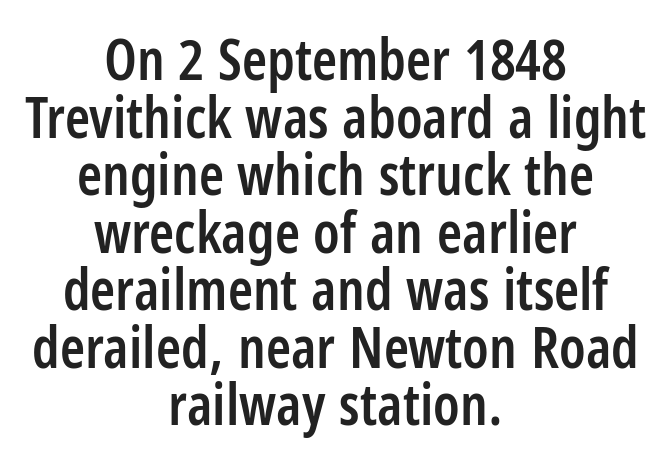
The image shows 57 px semibold, condensed sans-serif type, upright; set centered, tight line spacing (1.01x), normal letter spacing, not underlined; low stroke contrast and a large x-height.
